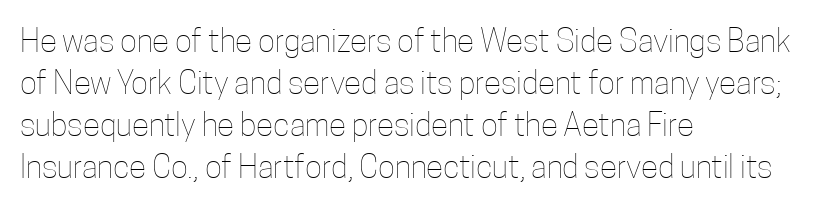
The compositor pushed each line to the left boundary. The letters stand upright; this is a roman face. Nothing unusual about the tracking: characters are spaced as the font intends. The rendering uses natural spacing where letterforms have individual widths. Weight: not bold — regular or lighter. The designer left line spacing at the default.
